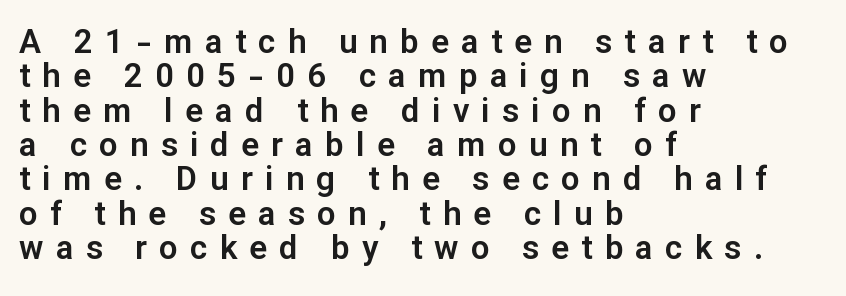
The designer went with a sans here, leaving each stem footless. The rendering uses natural spacing where letterforms have individual widths. Ascenders rise straight up at ninety degrees. Cramped leading.
